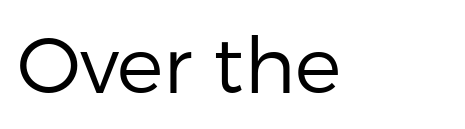
Q: Is the text bold? A: No.
Q: Is the text italic (slanted)? A: No, it is upright.
Q: Is the typeface a serif or a sans-serif typeface? A: Sans-serif.
Q: Is the text underlined? A: No.
Q: Is the spacing between letters normal or unusually wide? A: Normal.
Q: Width (condensed, normal, or wide)? A: Normal.
Q: Stroke contrast? A: Low.
Q: x-height? A: Medium.
Q: Monospaced? A: No.
